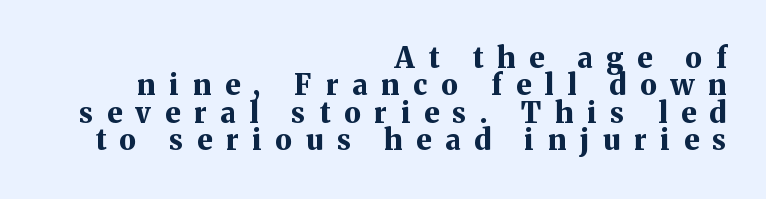
Q: Is the text bold? A: Yes.
Q: Is the text italic (slanted)? A: No, it is upright.
Q: Is the typeface a serif or a sans-serif typeface? A: Serif.
Q: Is the text underlined? A: No.
Q: How is the paragraph aligned? A: Right-aligned.
Q: Is the spacing between letters normal or unusually wide? A: Unusually wide.
Q: Is the spacing between lines tight, normal or loose? A: Tight.
Q: Width (condensed, normal, or wide)? A: Normal.
Q: Stroke contrast? A: Medium.
Q: x-height? A: Medium.
Q: Monospaced? A: No.
